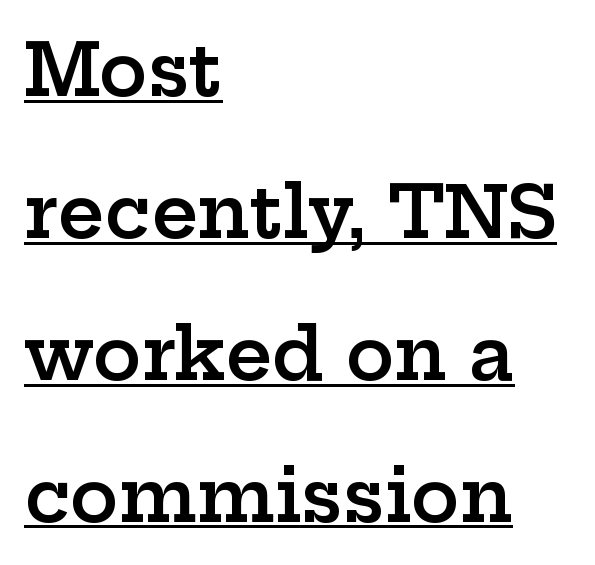
This rendering features underlined lettering. The rag falls on the right side of this text block. The designer went with a serif here, giving each stem small feet. The letters advance in unequal steps, a hallmark of proportional type.
